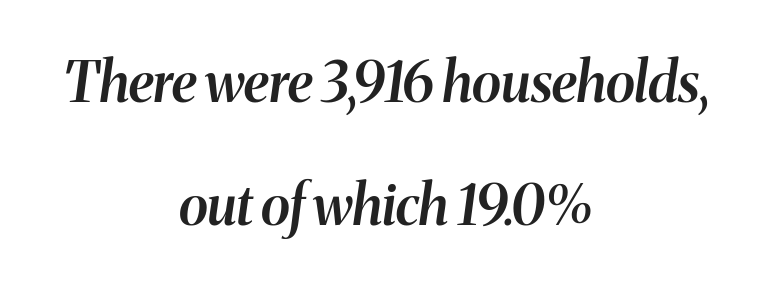
{"italic": "yes", "lean": "right", "slant_degrees": 8, "bold": "semi", "weight": "semibold", "width": "normal", "stroke_contrast": "medium", "x_height": "medium", "monospaced": "no", "underline": "no", "align": "center", "line_spacing": "loose", "line_spacing_ratio": 2.23, "letter_spacing": "normal", "letter_spacing_em": 0.0, "glyph_px": 55}
